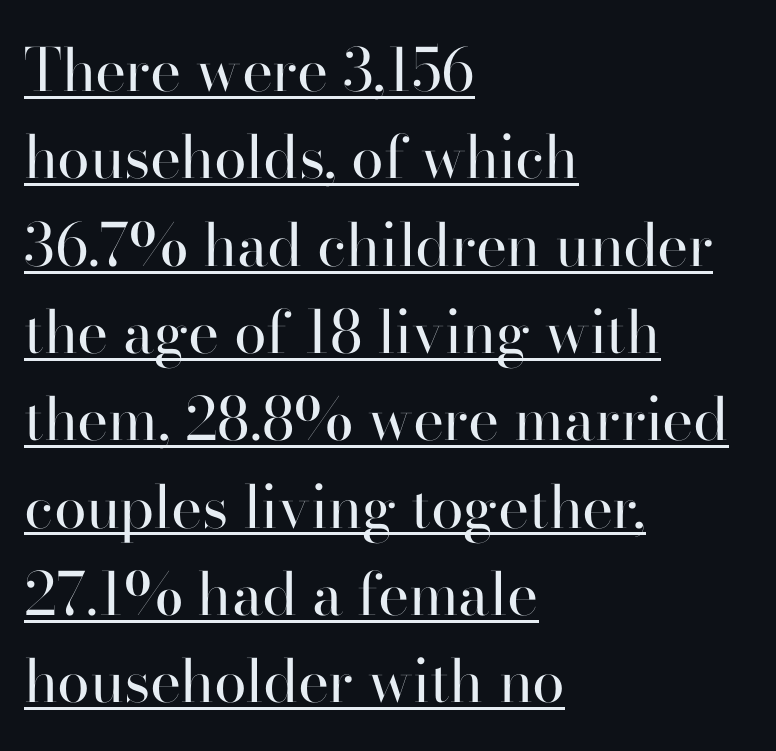
Line starts are locked; line ends wander. Think of a printed novel: that variable character pitch is what you see here. Regarding serifs, this sample has them. Weight class: somewhere from thin through regular.
